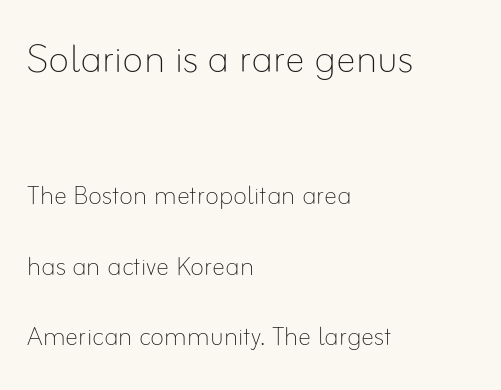
The image shows 50 px thin type, upright; set left-aligned, loose line spacing (2.14x), normal letter spacing, not underlined; the first (top) block is 1.52x larger; low stroke contrast and a small x-height.
